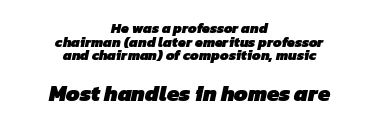
The image shows 22 px bold type; set centered, tight line spacing (0.98x), normal letter spacing, not underlined; the second (bottom) block is 1.57x larger.
